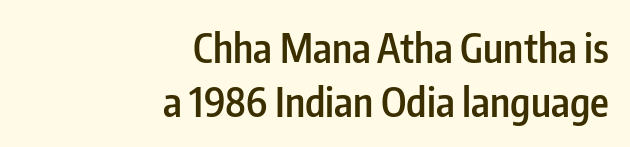
{"serif": "no", "italic": "no", "bold": "semi", "weight": "semibold", "width": "condensed", "stroke_contrast": "low", "x_height": "medium", "monospaced": "no", "underline": "no", "align": "right", "line_spacing": "normal", "line_spacing_ratio": 1.34, "letter_spacing": "normal", "letter_spacing_em": 0.0, "glyph_px": 40}
